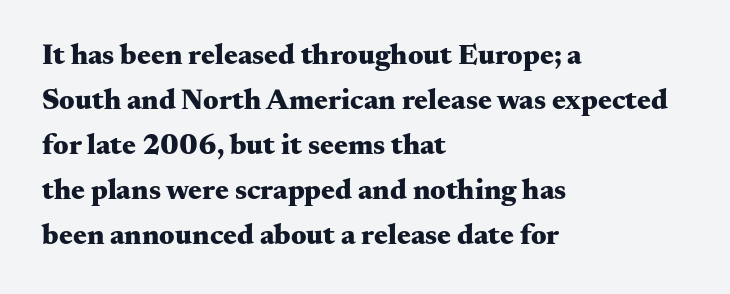
The image shows 29 px heavy, wide serif type, upright; set left-aligned, normal line spacing (1.55x), normal letter spacing, not underlined; medium stroke contrast and a small x-height.
